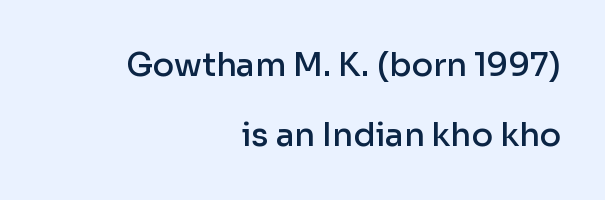
{"serif": "no", "italic": "no", "bold": "semi", "weight": "semibold", "width": "normal", "stroke_contrast": "low", "x_height": "medium", "monospaced": "no", "underline": "no", "align": "right", "line_spacing": "loose", "line_spacing_ratio": 2.18, "letter_spacing": "normal", "letter_spacing_em": 0.0, "glyph_px": 32}
